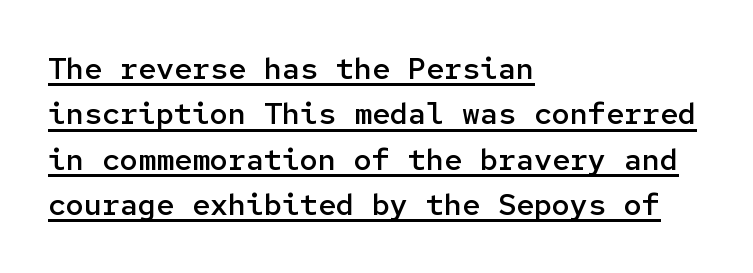
Q: Is the text bold? A: Semi-bold.
Q: Is the text italic (slanted)? A: No, it is upright.
Q: Is the typeface a serif or a sans-serif typeface? A: Sans-serif.
Q: Is the text underlined? A: Yes.
Q: How is the paragraph aligned? A: Left-aligned.
Q: Is the spacing between letters normal or unusually wide? A: Normal.
Q: Is the spacing between lines tight, normal or loose? A: Normal.
Q: Width (condensed, normal, or wide)? A: Normal.
Q: Stroke contrast? A: Low.
Q: x-height? A: Medium.
Q: Monospaced? A: Yes.
